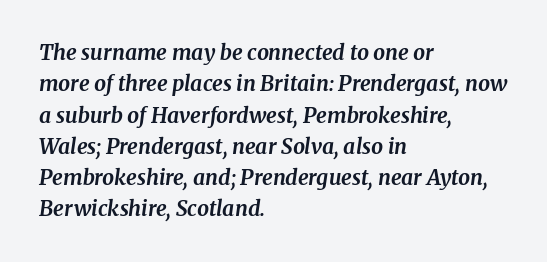
Q: Is the text bold? A: Yes.
Q: Is the text italic (slanted)? A: Yes, it leans right by about 8 degrees.
Q: Is the text underlined? A: No.
Q: How is the paragraph aligned? A: Left-aligned.
Q: Is the spacing between letters normal or unusually wide? A: Normal.
Q: Is the spacing between lines tight, normal or loose? A: Normal.
